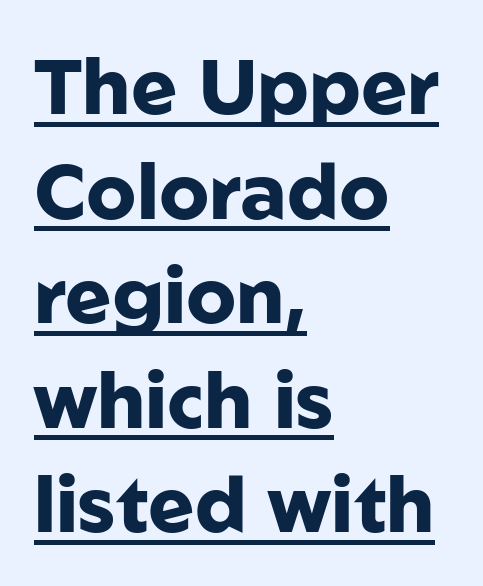
Compared with typical body copy, the letter spacing here is the same. Teacher's note: observe the even left margin — that is flush-left alignment. The letters carry no serifs — their stems end cleanly without finishing strokes. Compared with an ordinary text face, these strokes are far heavier — a full bold. Note the varied advance widths — an 'i' is clearly narrower than an 'm'. What's the leading like? Ordinary, nothing unusual.
